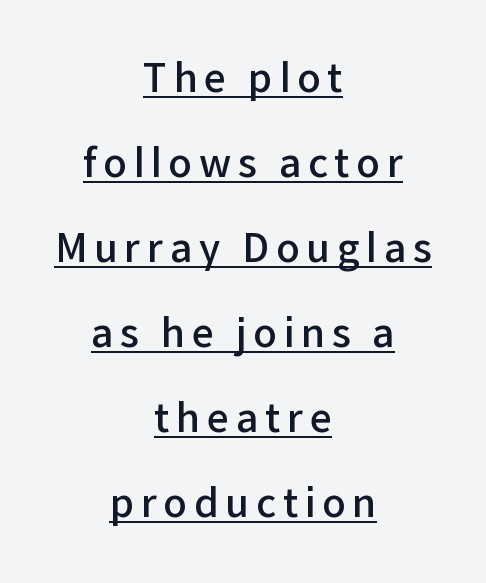
{"serif": "no", "italic": "no", "bold": "semi", "weight": "semibold", "width": "normal", "stroke_contrast": "low", "x_height": "medium", "monospaced": "no", "underline": "yes", "align": "center", "line_spacing": "loose", "line_spacing_ratio": 2.18, "glyph_px": 39}
